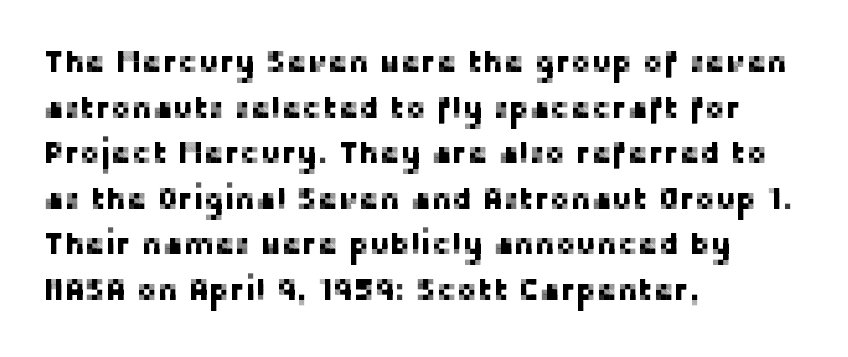
Q: Is the text italic (slanted)? A: No, it is upright.
Q: Is the typeface a serif or a sans-serif typeface? A: Sans-serif.
Q: Is the text underlined? A: No.
Q: How is the paragraph aligned? A: Left-aligned.
Q: Is the spacing between letters normal or unusually wide? A: Normal.
Q: Is the spacing between lines tight, normal or loose? A: Normal.
Q: Width (condensed, normal, or wide)? A: Normal.
Q: Stroke contrast? A: Low.
Q: x-height? A: Medium.
Q: Monospaced? A: No.
